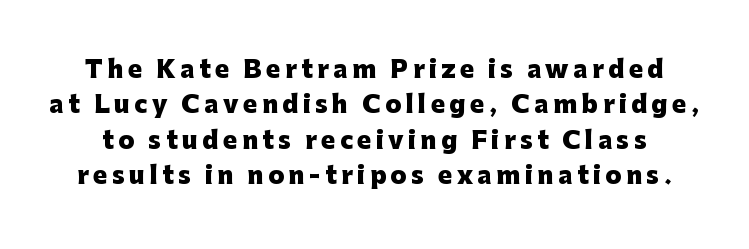
The image shows 24 px bold type, upright; set normal line spacing (1.47x), not underlined.
